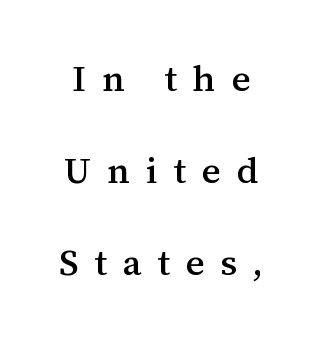
The image shows 37 px serif type, upright; set loose line spacing (2.49x), unusually wide letter spacing (+0.42 em), not underlined; medium stroke contrast and a medium x-height.
